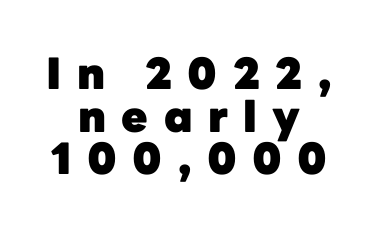
{"serif": "no", "italic": "no", "bold": "yes", "weight": "heavy", "width": "normal", "stroke_contrast": "low", "x_height": "medium", "monospaced": "no", "underline": "no", "align": "center", "line_spacing": "tight", "line_spacing_ratio": 0.99, "letter_spacing": "wide", "letter_spacing_em": 0.36, "glyph_px": 43}
